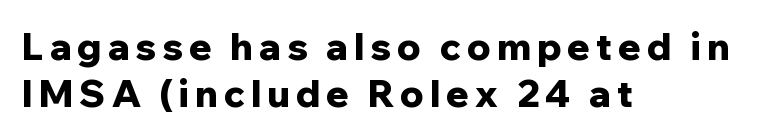
The specimen reads as upright at a glance. The baseline area is clear. This sample keeps an unexceptional amount of space between lines. Each line starts at the same left margin while the right side varies.
